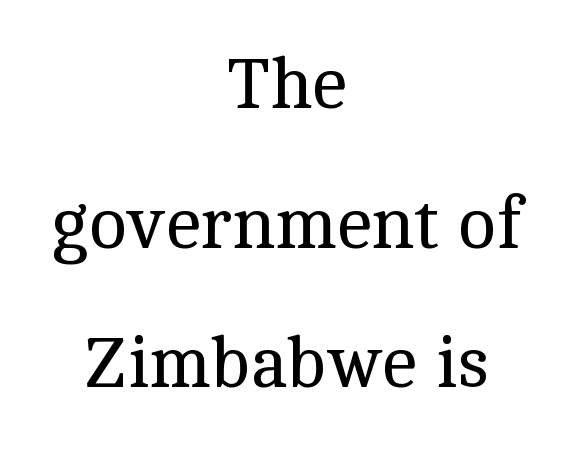
Q: Is the text bold? A: No.
Q: Is the text italic (slanted)? A: No, it is upright.
Q: Is the typeface a serif or a sans-serif typeface? A: Serif.
Q: Is the text underlined? A: No.
Q: How is the paragraph aligned? A: Centered.
Q: Is the spacing between letters normal or unusually wide? A: Normal.
Q: Is the spacing between lines tight, normal or loose? A: Loose.
Q: Width (condensed, normal, or wide)? A: Normal.
Q: x-height? A: Medium.
Q: Monospaced? A: No.
